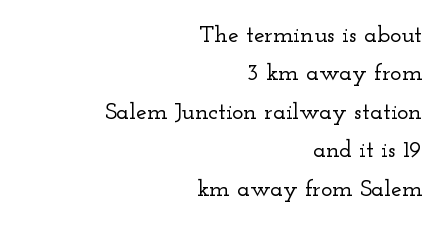
The image shows 24 px text type, upright; set right-aligned, normal line spacing (1.6x), normal letter spacing, not underlined.
